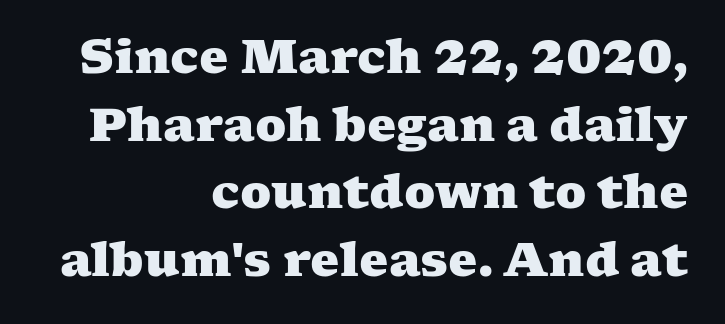
Glyph-to-glyph distance matches everyday printed text. Type style note: has serifs. Note the varied advance widths — an 'i' is clearly narrower than an 'm'. The area under the type is left untouched.
